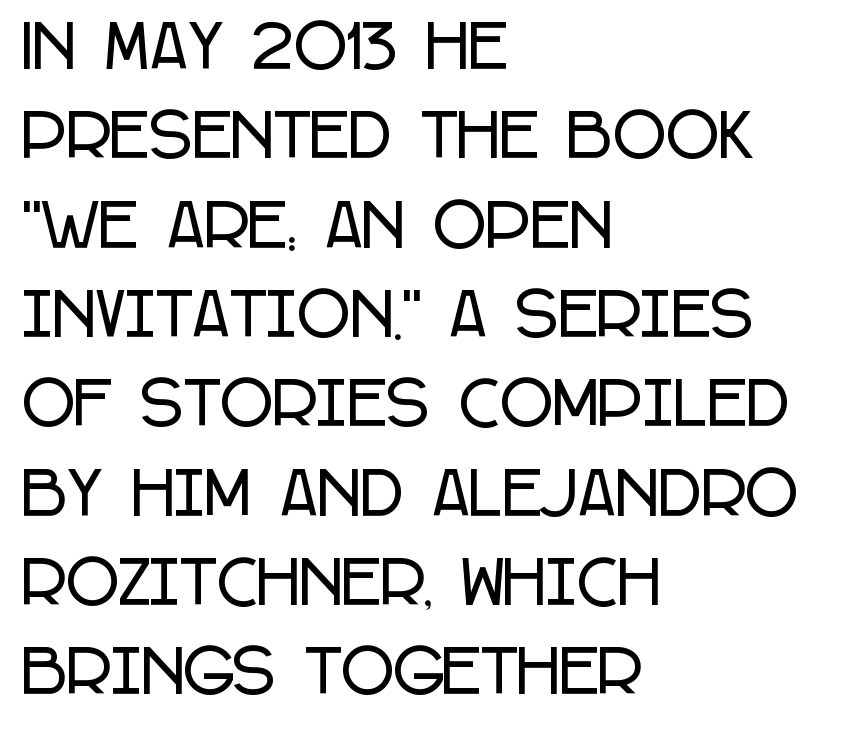
The passage is arranged the way most books set body copy — flush left. The block of text has a typical density, with ordinary space between rows. Is this a fixed-width face? No — the glyphs have proportional, varying widths. Observe the absence of serifs on each vertical stroke in this sample. A bare baseline throughout the passage. Do the letters lean? They stand straight.
